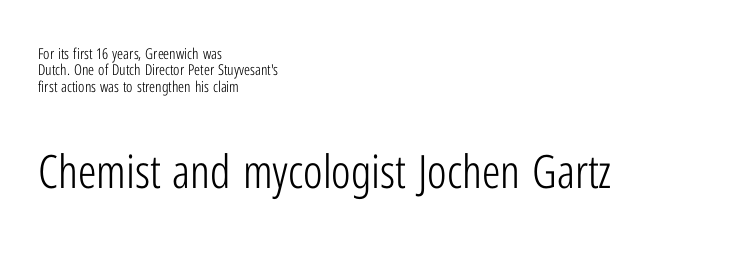
{"serif": "no", "italic": "no", "bold": "no", "weight": "light", "width": "condensed", "stroke_contrast": "low", "x_height": "medium", "monospaced": "no", "underline": "no", "align": "left", "line_spacing": "tight", "line_spacing_ratio": 1.1, "letter_spacing": "normal", "letter_spacing_em": 0.0, "larger_block": "second", "size_ratio": 3.07, "glyph_px": 46}
